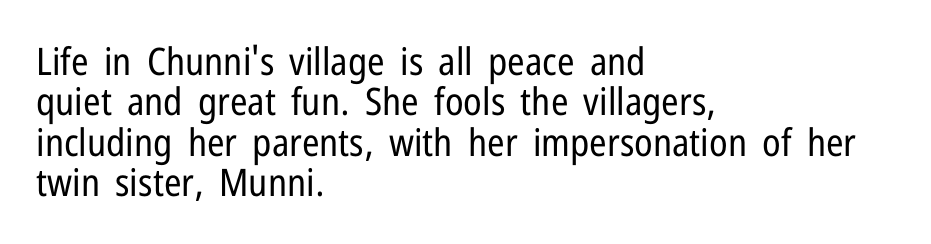
Q: Is the text bold? A: No.
Q: Is the text italic (slanted)? A: No, it is upright.
Q: Is the typeface a serif or a sans-serif typeface? A: Sans-serif.
Q: Is the text underlined? A: No.
Q: How is the paragraph aligned? A: Left-aligned.
Q: Is the spacing between letters normal or unusually wide? A: Normal.
Q: Is the spacing between lines tight, normal or loose? A: Tight.
Q: Width (condensed, normal, or wide)? A: Condensed.
Q: Stroke contrast? A: Low.
Q: x-height? A: Medium.
Q: Monospaced? A: No.
